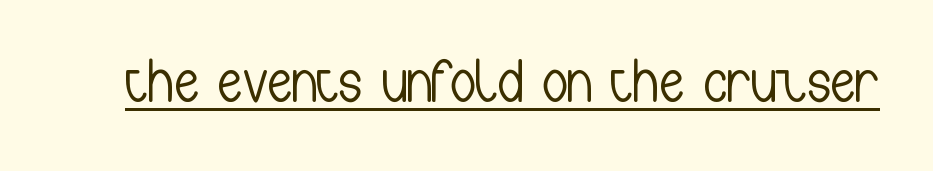
The image shows 62 px light, condensed sans-serif type, upright; set normal letter spacing, underlined; low stroke contrast and a medium x-height.
